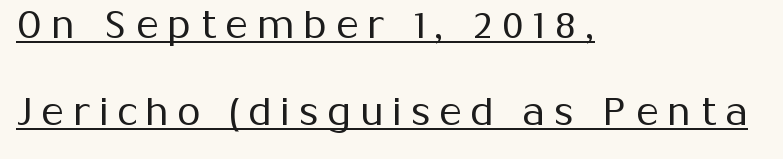
The image shows 38 px regular-weight sans-serif type, upright; set left-aligned, loose line spacing (2.3x), unusually wide letter spacing (+0.24 em), underlined; medium stroke contrast and a medium x-height.
